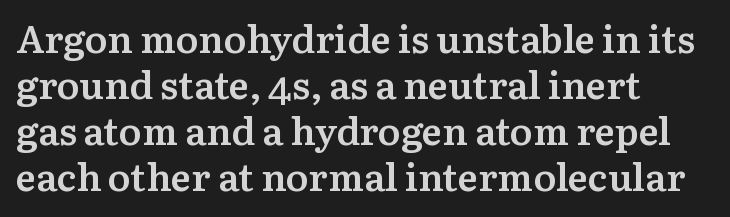
Classification — serif. Every stem runs plumb, perpendicular to the baseline. Tracking here is standard; glyphs follow each other at the usual distance. A student would call this left alignment; a typographer would say flush left, rag right.
